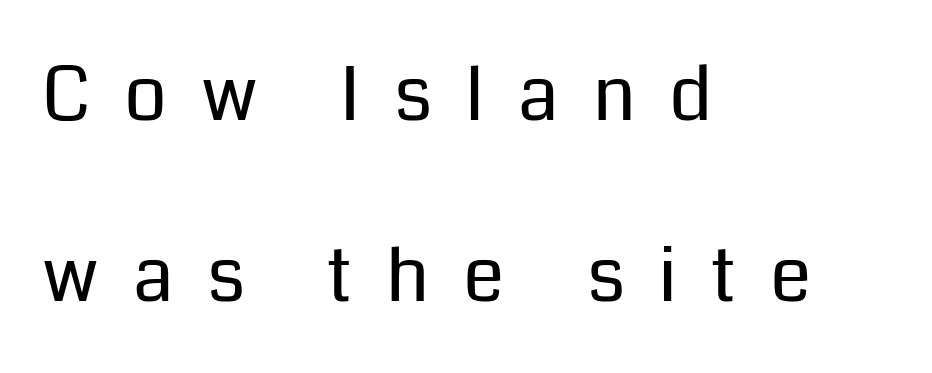
Nobody drew a line under any word here. The gaps between neighbouring characters are conspicuously large. A typesetter would call this proportional, since set widths differ per character. The typeface chosen for these lines omits serifs. This rendering uses left alignment, leaving the right contour irregular. The block of text is sparse from top to bottom, with ample space between rows.
